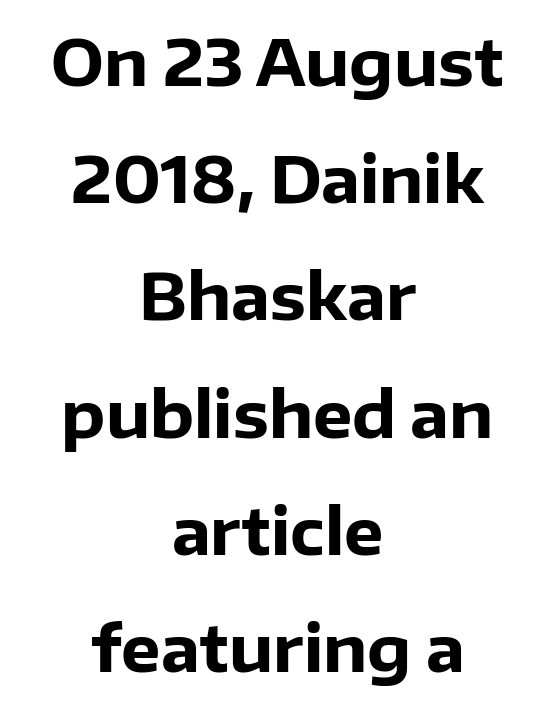
{"serif": "no", "italic": "no", "bold": "yes", "weight": "heavy", "width": "normal", "stroke_contrast": "low", "x_height": "medium", "monospaced": "no", "underline": "no", "align": "center", "line_spacing_ratio": 1.86, "letter_spacing": "normal", "letter_spacing_em": 0.0, "glyph_px": 63}
